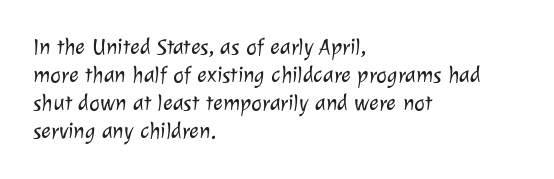
{"bold": "no", "underline": "no", "align": "left", "line_spacing_ratio": 1.22, "letter_spacing": "normal", "letter_spacing_em": 0.0, "glyph_px": 23}
